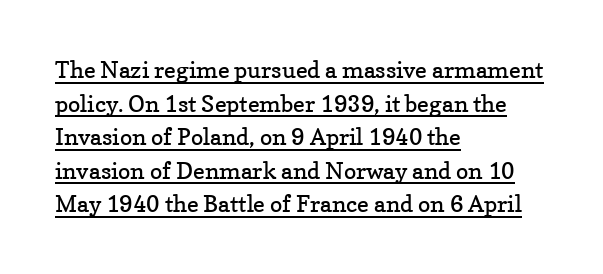
The image shows 23 px text type, upright; set left-aligned, normal line spacing (1.46x), normal letter spacing, underlined.
